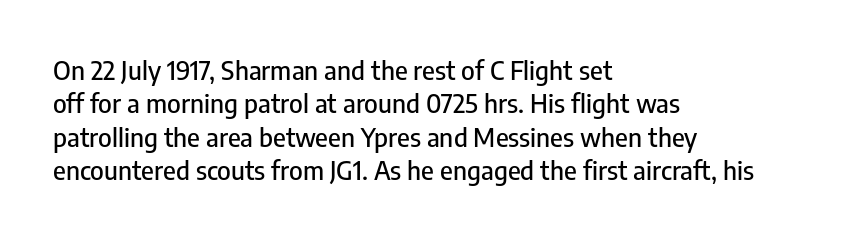
Q: Is the text italic (slanted)? A: No, it is upright.
Q: Is the text underlined? A: No.
Q: How is the paragraph aligned? A: Left-aligned.
Q: Is the spacing between letters normal or unusually wide? A: Normal.
Q: Is the spacing between lines tight, normal or loose? A: Normal.
